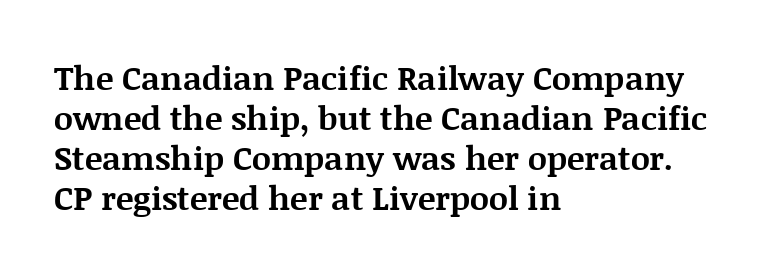
The image shows 33 px bold serif type, upright; set left-aligned, line spacing 1.21x, normal letter spacing, not underlined; medium stroke contrast and a large x-height.
